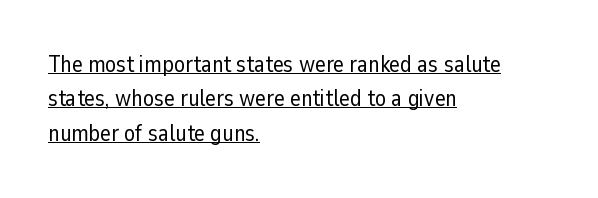
The image shows 23 px text type, upright; set left-aligned, normal line spacing (1.49x), normal letter spacing, underlined.
